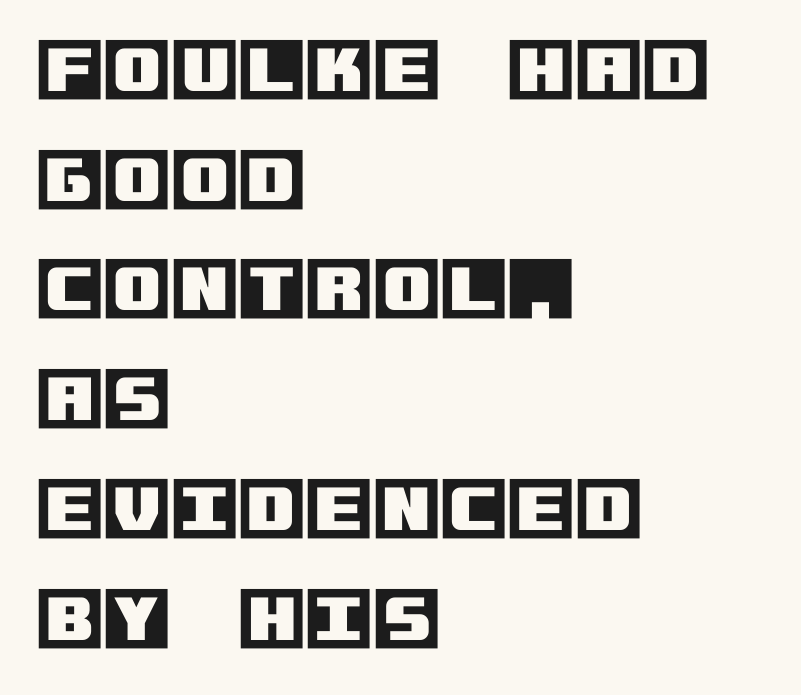
Is there much room between lines? A standard amount, neither cramped nor airy. Students, note that the glyphs here touch the page at normal intervals. Characters remain perfectly vertical along every line. Horizontal alignment here is leftward, the default for most running prose. Only glyphs here, with clear space below each row.
